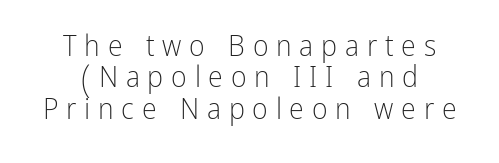
{"serif": "no", "italic": "no", "bold": "no", "weight": "light", "width": "condensed", "stroke_contrast": "low", "x_height": "medium", "monospaced": "no", "underline": "no", "align": "center", "line_spacing": "tight", "line_spacing_ratio": 1.05, "letter_spacing": "wide", "letter_spacing_em": 0.26, "glyph_px": 30}
